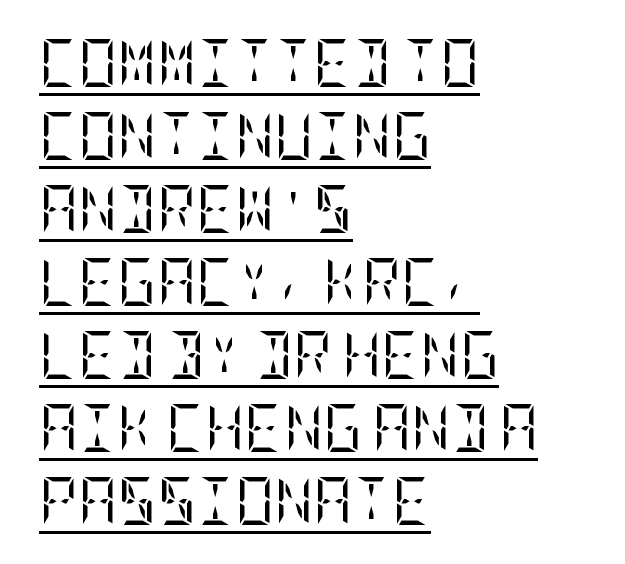
A typesetter would label this face a serif. Do the letters lean? They stand straight. This rendering leaves character spacing at its baseline value. Vertical spacing — default. Stems here are at most as thick as an everyday book face.
